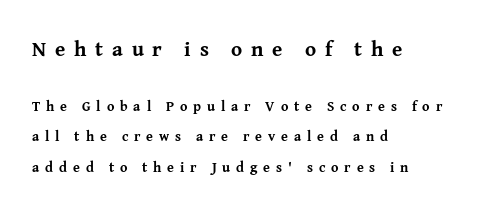
The image shows 21 px bold type, upright; set left-aligned, loose line spacing (2.19x), unusually wide letter spacing (+0.42 em), not underlined; the first (top) block is 1.5x larger.
